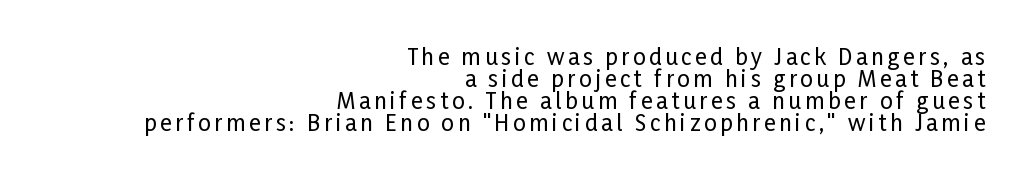
The image shows 22 px text type, upright; set right-aligned, tight line spacing (1.0x), not underlined.
